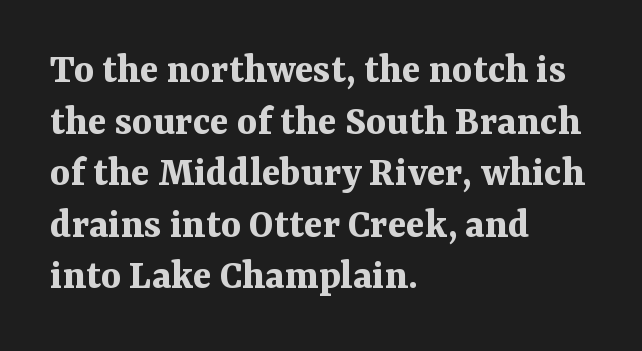
Q: Is the text bold? A: Yes.
Q: Is the text italic (slanted)? A: No, it is upright.
Q: Is the typeface a serif or a sans-serif typeface? A: Serif.
Q: Is the text underlined? A: No.
Q: How is the paragraph aligned? A: Left-aligned.
Q: Is the spacing between letters normal or unusually wide? A: Normal.
Q: Width (condensed, normal, or wide)? A: Normal.
Q: Stroke contrast? A: Medium.
Q: x-height? A: Medium.
Q: Monospaced? A: No.
